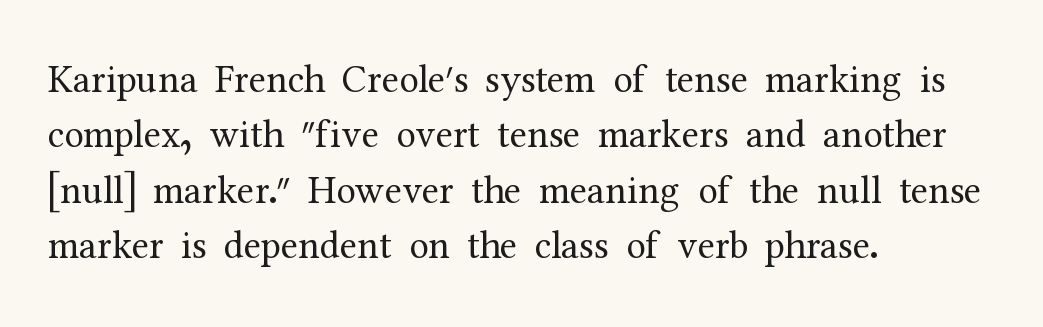
The image shows 39 px regular-weight serif type, upright; set left-aligned, normal line spacing (1.42x), normal letter spacing, not underlined; medium stroke contrast and a medium x-height.
